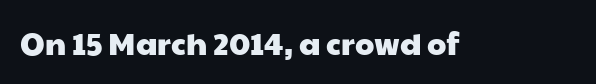
Q: Is the typeface a serif or a sans-serif typeface? A: Sans-serif.
Q: Is the text underlined? A: No.
Q: Is the spacing between letters normal or unusually wide? A: Normal.
Q: Width (condensed, normal, or wide)? A: Wide.
Q: Stroke contrast? A: Low.
Q: x-height? A: Medium.
Q: Monospaced? A: No.
